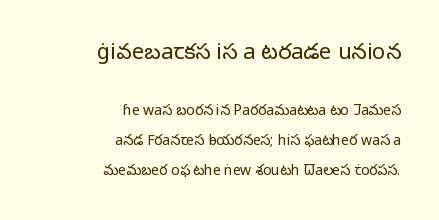
Posture: upright roman. Standard letterfit; no display-style spreading of the glyphs. Weight: in the light-to-regular range. The block of text is sparse from top to bottom, with ample space between rows.
